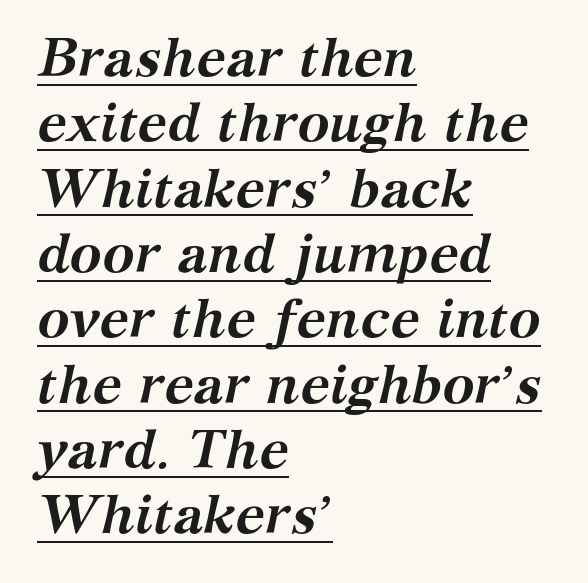
Q: Is the text bold? A: Yes.
Q: Is the text italic (slanted)? A: Yes, it leans right by about 12 degrees.
Q: Is the typeface a serif or a sans-serif typeface? A: Serif.
Q: Is the text underlined? A: Yes.
Q: How is the paragraph aligned? A: Left-aligned.
Q: Is the spacing between letters normal or unusually wide? A: Normal.
Q: Width (condensed, normal, or wide)? A: Normal.
Q: Stroke contrast? A: Medium.
Q: x-height? A: Medium.
Q: Monospaced? A: No.
